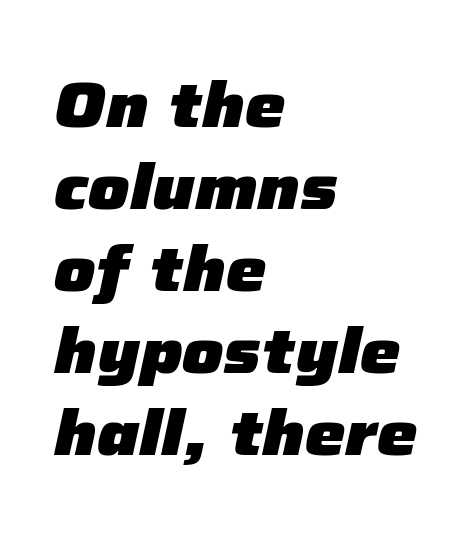
Q: Is the text bold? A: Yes.
Q: Is the text italic (slanted)? A: Yes, it leans right by about 12 degrees.
Q: Is the text underlined? A: No.
Q: How is the paragraph aligned? A: Left-aligned.
Q: Is the spacing between letters normal or unusually wide? A: Normal.
Q: Is the spacing between lines tight, normal or loose? A: Normal.
Q: Width (condensed, normal, or wide)? A: Normal.
Q: Stroke contrast? A: Low.
Q: x-height? A: Medium.
Q: Monospaced? A: No.
